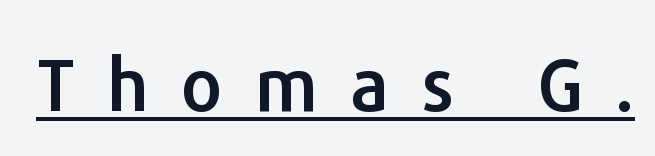
The image shows 72 px sans-serif type, upright; set unusually wide letter spacing (+0.45 em), underlined; low stroke contrast and a medium x-height.
